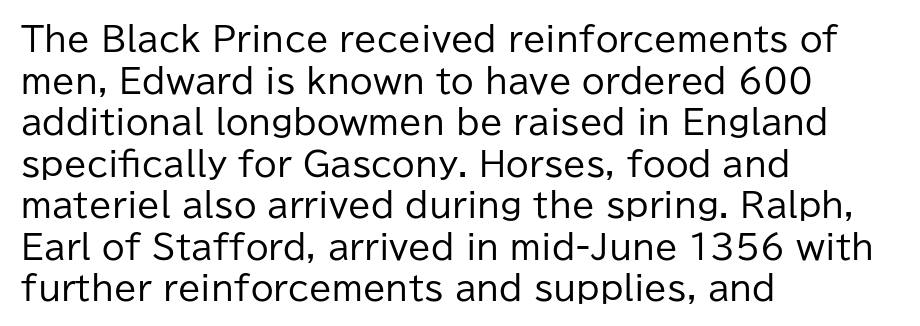
Q: Is the text bold? A: No.
Q: Is the text italic (slanted)? A: No, it is upright.
Q: Is the typeface a serif or a sans-serif typeface? A: Sans-serif.
Q: Is the text underlined? A: No.
Q: How is the paragraph aligned? A: Left-aligned.
Q: Is the spacing between letters normal or unusually wide? A: Normal.
Q: Is the spacing between lines tight, normal or loose? A: Normal.
Q: Width (condensed, normal, or wide)? A: Normal.
Q: Stroke contrast? A: Low.
Q: x-height? A: Medium.
Q: Monospaced? A: No.
